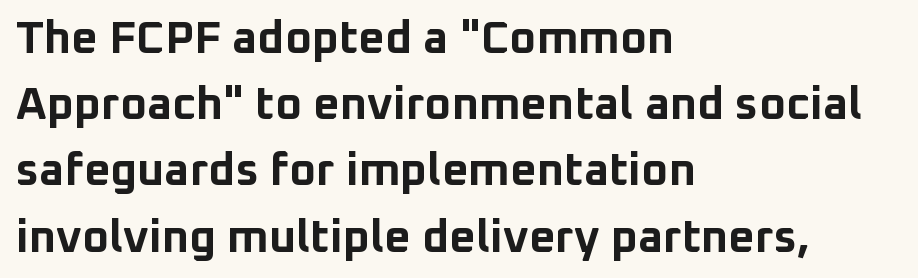
Q: Is the text bold? A: Yes.
Q: Is the text italic (slanted)? A: No, it is upright.
Q: Is the typeface a serif or a sans-serif typeface? A: Sans-serif.
Q: Is the text underlined? A: No.
Q: How is the paragraph aligned? A: Left-aligned.
Q: Is the spacing between letters normal or unusually wide? A: Normal.
Q: Is the spacing between lines tight, normal or loose? A: Normal.
Q: Width (condensed, normal, or wide)? A: Normal.
Q: Stroke contrast? A: Low.
Q: x-height? A: Medium.
Q: Monospaced? A: No.
